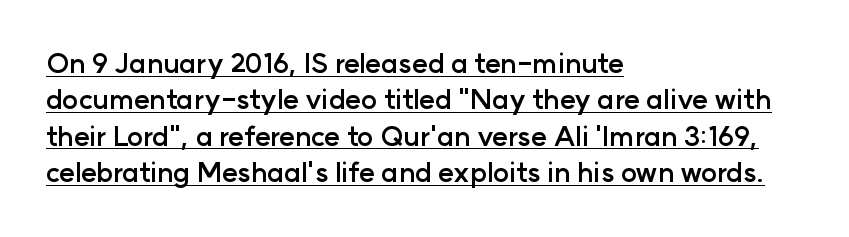
The image shows 27 px bold type, upright; set left-aligned, normal line spacing (1.35x), normal letter spacing, underlined.
